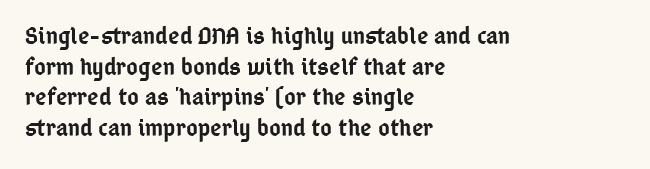
Q: Is the text bold? A: Semi-bold.
Q: Is the text italic (slanted)? A: No, it is upright.
Q: Is the text underlined? A: No.
Q: How is the paragraph aligned? A: Left-aligned.
Q: Is the spacing between letters normal or unusually wide? A: Normal.
